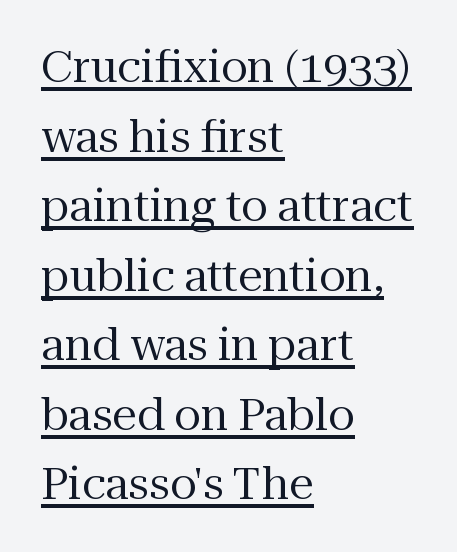
The image shows 44 px regular-weight serif type, upright; set left-aligned, normal line spacing (1.58x), normal letter spacing, underlined; medium stroke contrast and a medium x-height.
